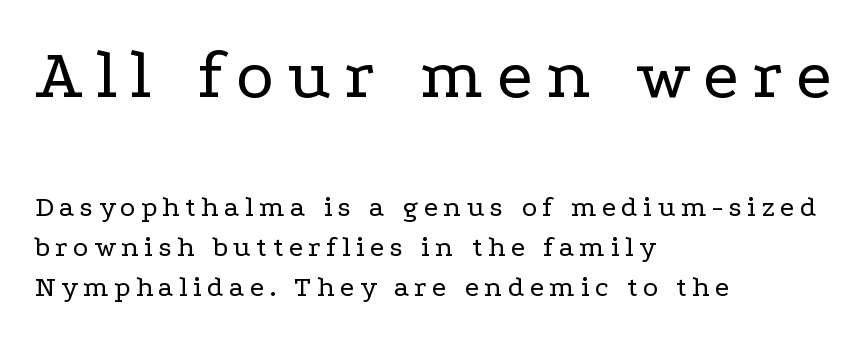
These glyphs show unthickened strokes, regular width or finer. Compare the two chunks: the upper has the greater cap height. The face used here is proportionally spaced, like ordinary book or web type. Glance below the letters and you will spot only blank space. Classification — serif.
